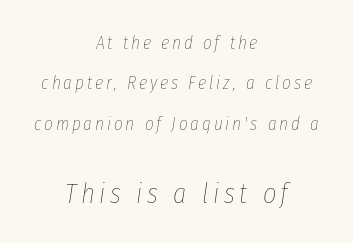
The image shows 29 px thin, condensed type, italic (leaning right); set centered, loose line spacing (2.12x), not underlined; the second (bottom) block is 1.53x larger; low stroke contrast and a medium x-height.
